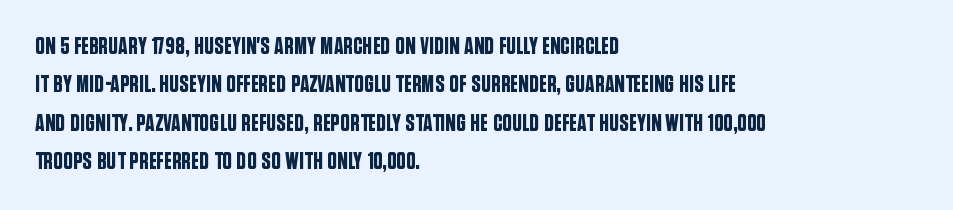
The image shows 24 px text type, upright; set left-aligned, normal line spacing (1.6x), normal letter spacing, not underlined.
